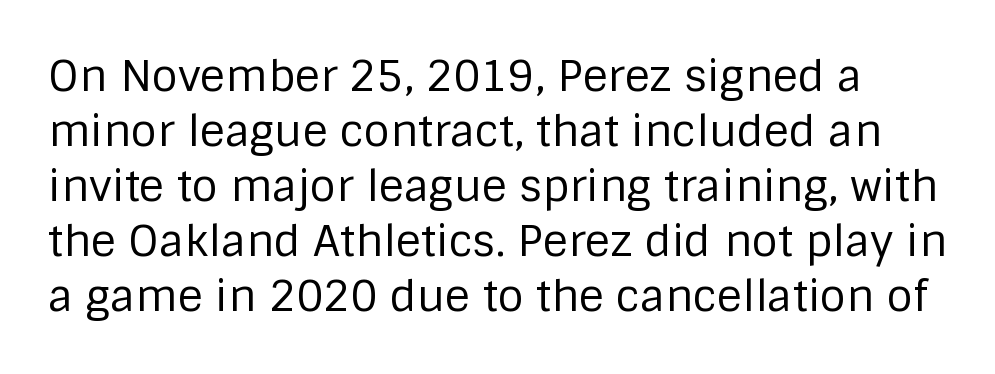
The rendering keeps characters at their native spacing. In terms of posture, this sample is upright. Each row of text sits above clean, open space. Does the leading feel generous? No, just average. Varying glyph widths throughout — classic text-font behaviour. Unlike a traditional serif, this face leaves its strokes unadorned.
